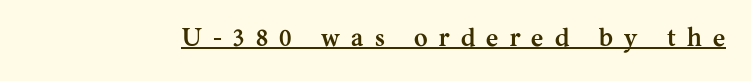
{"italic": "no", "bold": "yes", "underline": "yes", "letter_spacing": "wide", "letter_spacing_em": 0.43, "glyph_px": 26}
